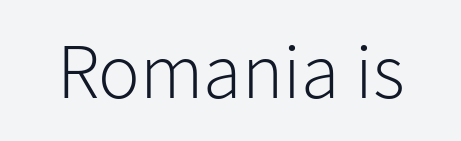
Q: Is the text bold? A: No.
Q: Is the text italic (slanted)? A: No, it is upright.
Q: Is the typeface a serif or a sans-serif typeface? A: Sans-serif.
Q: Is the text underlined? A: No.
Q: Is the spacing between letters normal or unusually wide? A: Normal.
Q: Width (condensed, normal, or wide)? A: Normal.
Q: Stroke contrast? A: Low.
Q: x-height? A: Medium.
Q: Monospaced? A: No.
